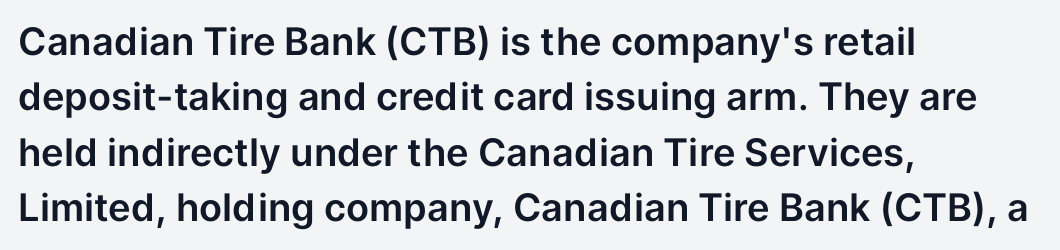
The space between consecutive lines is moderate. Classification — sans serif. The area under the type is left untouched. Compared with typical body copy, the letter spacing here is the same.
